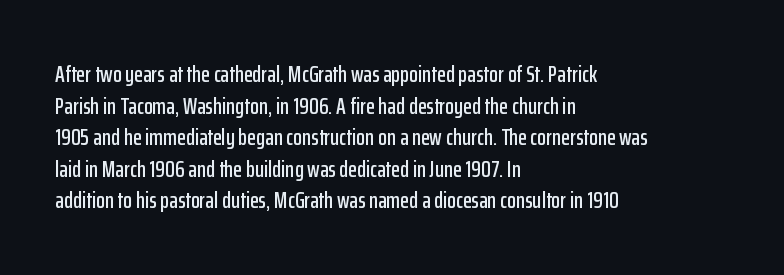
The letterforms sit shoulder to shoulder at normal distance. The paragraph has a hard left edge and a soft right edge. A clean baseline with only descenders dipping below it. No italicization has been applied; the sample stays upright.
